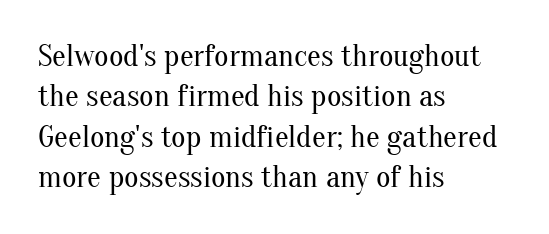
The image shows 31 px regular-weight serif type, upright; set left-aligned, normal line spacing (1.3x), normal letter spacing, not underlined; medium stroke contrast and a small x-height.
